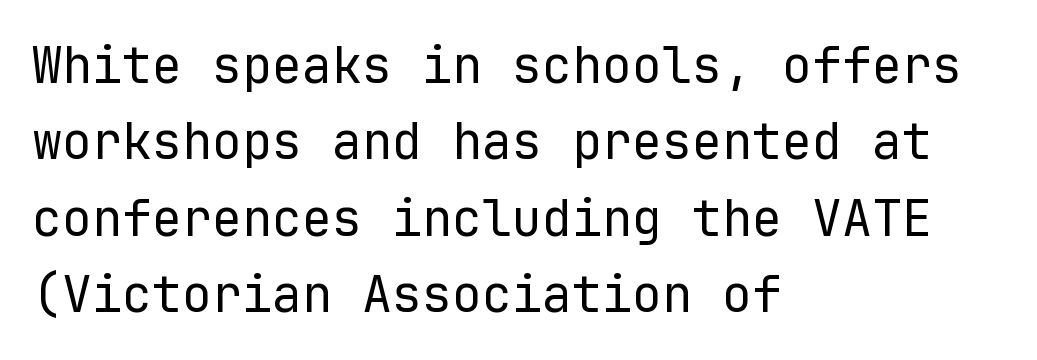
{"serif": "no", "italic": "no", "bold": "no", "weight": "regular", "width": "normal", "stroke_contrast": "low", "x_height": "medium", "monospaced": "yes", "underline": "no", "align": "left", "line_spacing": "normal", "line_spacing_ratio": 1.53, "letter_spacing": "normal", "letter_spacing_em": 0.0, "glyph_px": 50}
